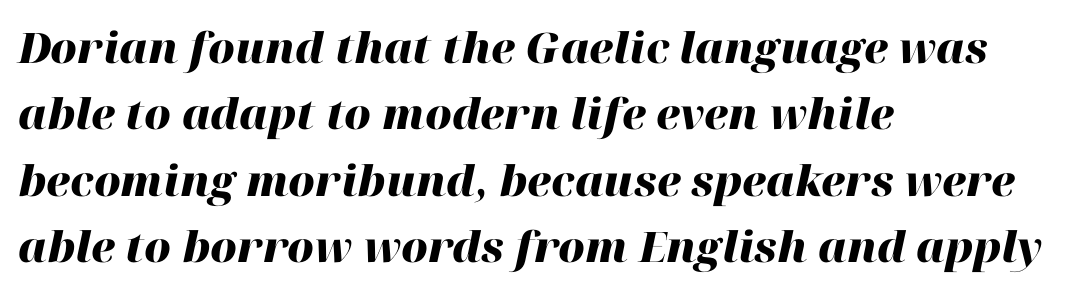
Q: Is the text bold? A: Yes.
Q: Is the text italic (slanted)? A: Yes, it leans right by about 12 degrees.
Q: Is the text underlined? A: No.
Q: How is the paragraph aligned? A: Left-aligned.
Q: Is the spacing between letters normal or unusually wide? A: Normal.
Q: Is the spacing between lines tight, normal or loose? A: Normal.
Q: Width (condensed, normal, or wide)? A: Normal.
Q: Stroke contrast? A: High.
Q: x-height? A: Medium.
Q: Monospaced? A: No.
